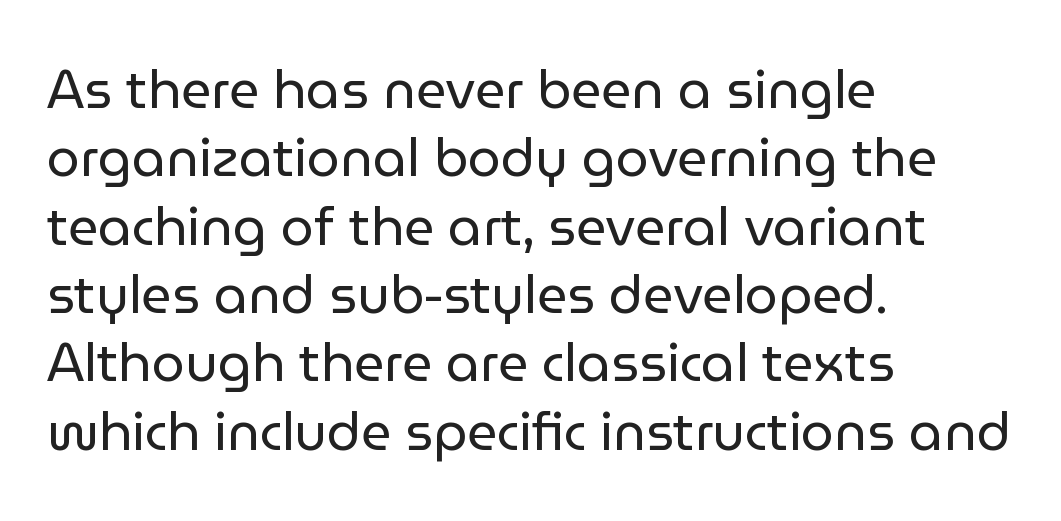
{"serif": "no", "italic": "no", "bold": "no", "weight": "regular", "width": "normal", "stroke_contrast": "low", "x_height": "medium", "monospaced": "no", "underline": "no", "align": "left", "line_spacing": "normal", "line_spacing_ratio": 1.29, "letter_spacing": "normal", "letter_spacing_em": 0.0, "glyph_px": 53}
